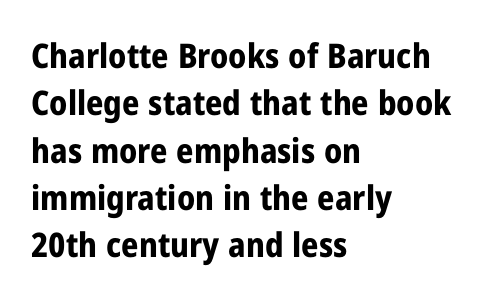
Vertically, the passage feels balanced, rows spaced as you'd expect. Spacing verdict: proportional, widths tailored to each character. The foot of each line stays bare and open. All the whitespace from short lines collects on the right. In terms of posture, this sample is upright. Standard letterfit; no display-style spreading of the glyphs.
